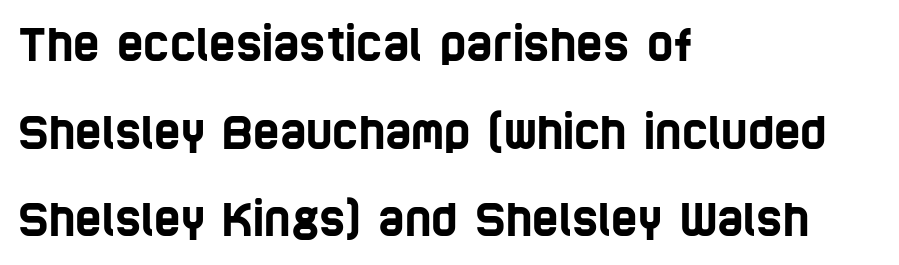
Letterform terminals end flat and unadorned throughout the passage. Does the leading feel generous? Absolutely, it's lavish. Each row of text sits above clean, open space. The rendering uses natural spacing where letterforms have individual widths. Is the letter spacing exaggerated? No — it looks like the ordinary default. Compared with a centered layout, this one pins lines to the left instead.
